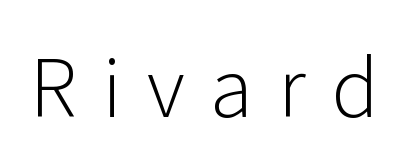
The image shows 79 px light sans-serif type, upright; set unusually wide letter spacing (+0.32 em), not underlined; low stroke contrast and a medium x-height.
